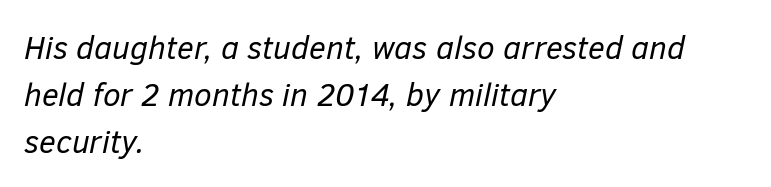
{"italic": "yes", "lean": "right", "slant_degrees": 12, "bold": "no", "weight": "regular", "width": "normal", "stroke_contrast": "low", "x_height": "medium", "monospaced": "no", "underline": "no", "align": "left", "line_spacing": "normal", "line_spacing_ratio": 1.47, "letter_spacing": "normal", "letter_spacing_em": 0.0, "glyph_px": 32}
